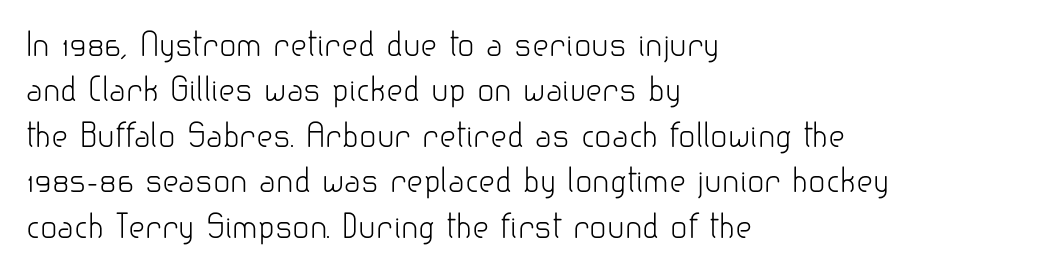
Q: Is the text bold? A: No.
Q: Is the text italic (slanted)? A: No, it is upright.
Q: Is the typeface a serif or a sans-serif typeface? A: Sans-serif.
Q: Is the text underlined? A: No.
Q: How is the paragraph aligned? A: Left-aligned.
Q: Is the spacing between letters normal or unusually wide? A: Normal.
Q: Is the spacing between lines tight, normal or loose? A: Normal.
Q: Width (condensed, normal, or wide)? A: Normal.
Q: Stroke contrast? A: Low.
Q: x-height? A: Small.
Q: Monospaced? A: No.
